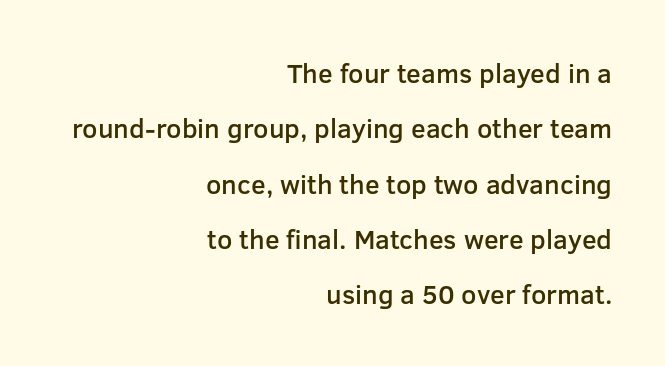
Q: Is the text bold? A: Semi-bold.
Q: Is the text italic (slanted)? A: No, it is upright.
Q: Is the text underlined? A: No.
Q: How is the paragraph aligned? A: Right-aligned.
Q: Is the spacing between letters normal or unusually wide? A: Normal.
Q: Is the spacing between lines tight, normal or loose? A: Loose.
